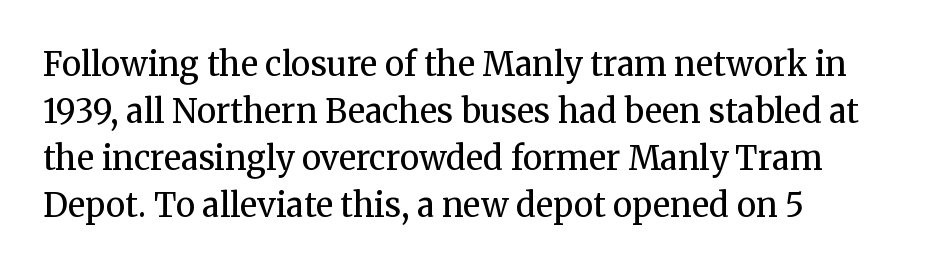
Q: Is the text bold? A: No.
Q: Is the text italic (slanted)? A: No, it is upright.
Q: Is the typeface a serif or a sans-serif typeface? A: Serif.
Q: Is the text underlined? A: No.
Q: How is the paragraph aligned? A: Left-aligned.
Q: Is the spacing between letters normal or unusually wide? A: Normal.
Q: Is the spacing between lines tight, normal or loose? A: Normal.
Q: Width (condensed, normal, or wide)? A: Normal.
Q: Stroke contrast? A: Medium.
Q: x-height? A: Medium.
Q: Monospaced? A: No.
